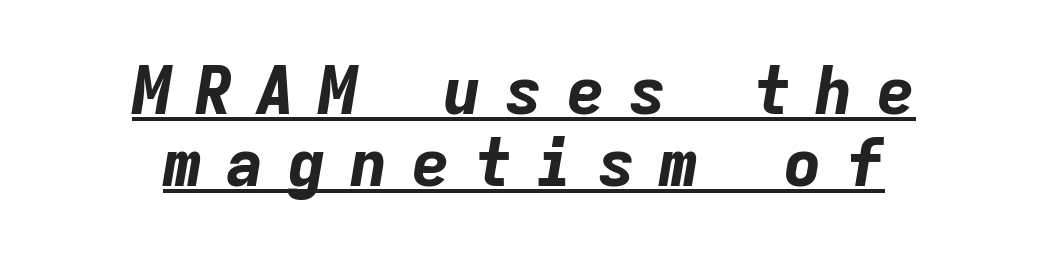
This sample trades vertical openness for compactness between lines. Here the designer chose a console-style face with uniform glyph widths. What weight is shown? A full bold with thick strokes. Look at the tracking — it's clearly loosened, letters drifting apart. You can tell it's italic because the verticals aren't actually vertical.
